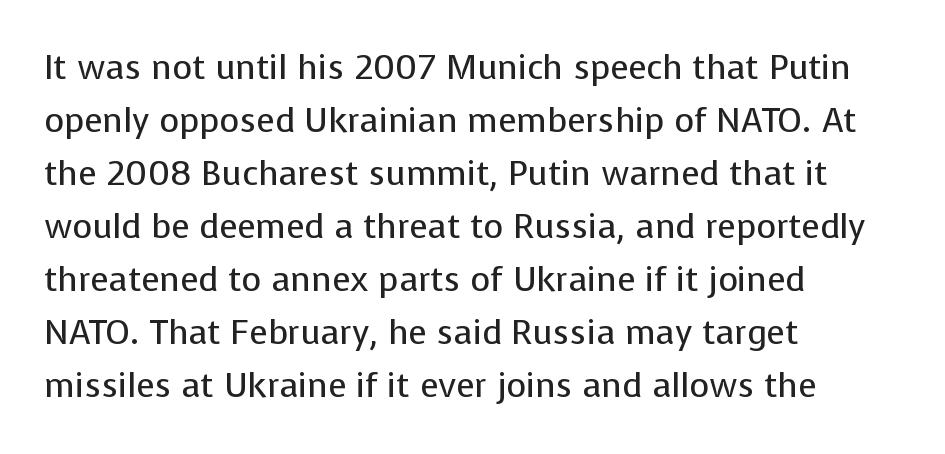
{"serif": "no", "italic": "no", "bold": "no", "weight": "regular", "width": "normal", "stroke_contrast": "low", "x_height": "medium", "monospaced": "no", "underline": "no", "align": "left", "line_spacing": "normal", "line_spacing_ratio": 1.56, "letter_spacing": "normal", "letter_spacing_em": 0.0, "glyph_px": 34}
